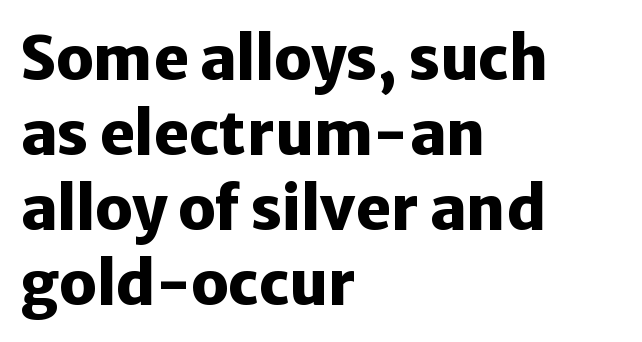
Q: Is the text bold? A: Yes.
Q: Is the text italic (slanted)? A: No, it is upright.
Q: Is the typeface a serif or a sans-serif typeface? A: Sans-serif.
Q: Is the text underlined? A: No.
Q: How is the paragraph aligned? A: Left-aligned.
Q: Is the spacing between letters normal or unusually wide? A: Normal.
Q: Is the spacing between lines tight, normal or loose? A: Normal.
Q: Width (condensed, normal, or wide)? A: Normal.
Q: Stroke contrast? A: Low.
Q: x-height? A: Medium.
Q: Monospaced? A: No.
